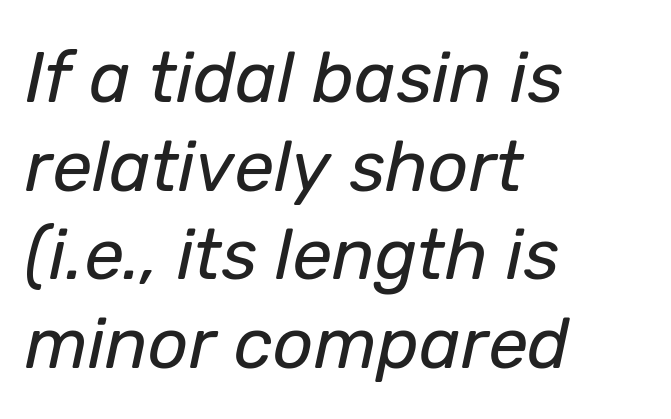
Q: Is the text bold? A: No.
Q: Is the text italic (slanted)? A: Yes, it leans right by about 12 degrees.
Q: Is the text underlined? A: No.
Q: How is the paragraph aligned? A: Left-aligned.
Q: Is the spacing between letters normal or unusually wide? A: Normal.
Q: Is the spacing between lines tight, normal or loose? A: Normal.
Q: Width (condensed, normal, or wide)? A: Normal.
Q: Stroke contrast? A: Low.
Q: x-height? A: Medium.
Q: Monospaced? A: No.
